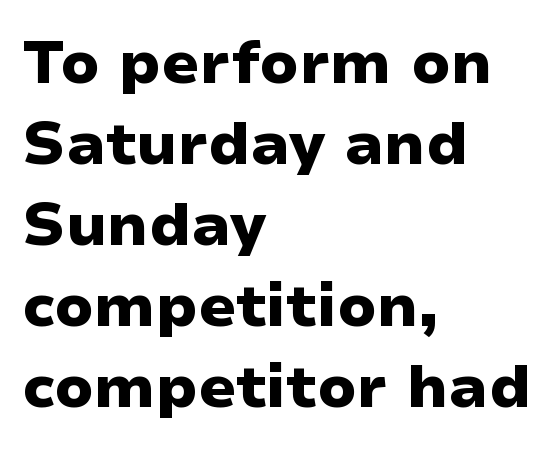
{"serif": "no", "italic": "no", "bold": "yes", "weight": "heavy", "width": "wide", "stroke_contrast": "low", "x_height": "medium", "monospaced": "no", "underline": "no", "align": "left", "line_spacing": "normal", "line_spacing_ratio": 1.35, "letter_spacing": "normal", "letter_spacing_em": 0.0, "glyph_px": 60}
